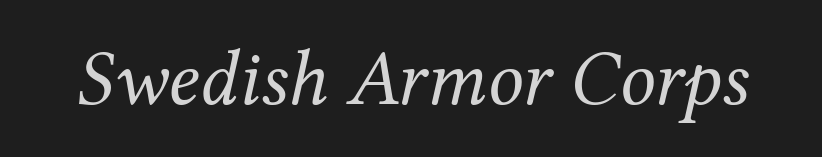
This rendering leaves character spacing at its baseline value. The axis of the letterforms is tilted away from vertical. Think of a printed novel: that variable character pitch is what you see here. The face looks like a standard text weight, possibly lighter. Underlining? Definitely not there.
